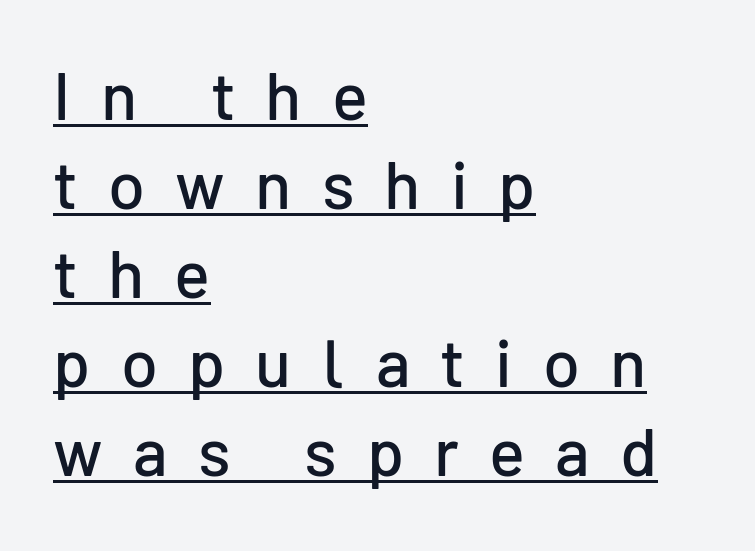
The image shows 67 px sans-serif type, upright; set left-aligned, normal line spacing (1.33x), unusually wide letter spacing (+0.45 em), underlined; low stroke contrast and a medium x-height.
